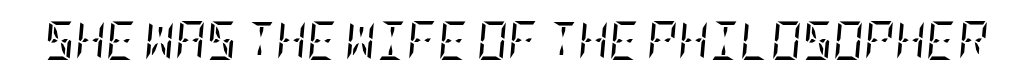
Q: Is the text bold? A: No.
Q: Is the text italic (slanted)? A: Yes, it leans right by about 5 degrees.
Q: Is the typeface a serif or a sans-serif typeface? A: Serif.
Q: Is the text underlined? A: No.
Q: Is the spacing between letters normal or unusually wide? A: Normal.
Q: Width (condensed, normal, or wide)? A: Condensed.
Q: Stroke contrast? A: Low.
Q: x-height? A: Large.
